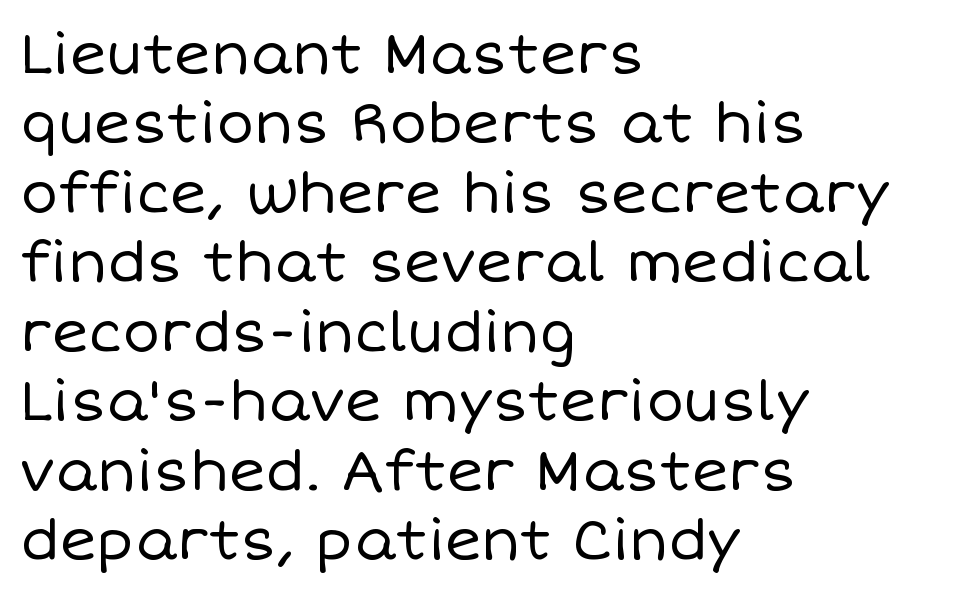
Q: Is the text bold? A: No.
Q: Is the text italic (slanted)? A: No, it is upright.
Q: Is the text underlined? A: No.
Q: How is the paragraph aligned? A: Left-aligned.
Q: Is the spacing between letters normal or unusually wide? A: Normal.
Q: Width (condensed, normal, or wide)? A: Normal.
Q: Stroke contrast? A: Low.
Q: x-height? A: Large.
Q: Monospaced? A: No.
